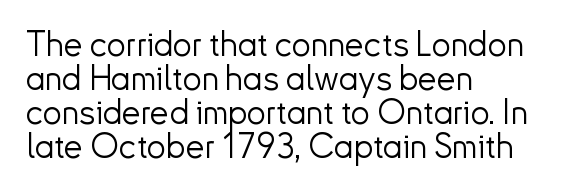
The image shows 34 px light sans-serif type, upright; set left-aligned, tight line spacing (1.0x), normal letter spacing, not underlined; low stroke contrast and a small x-height.
